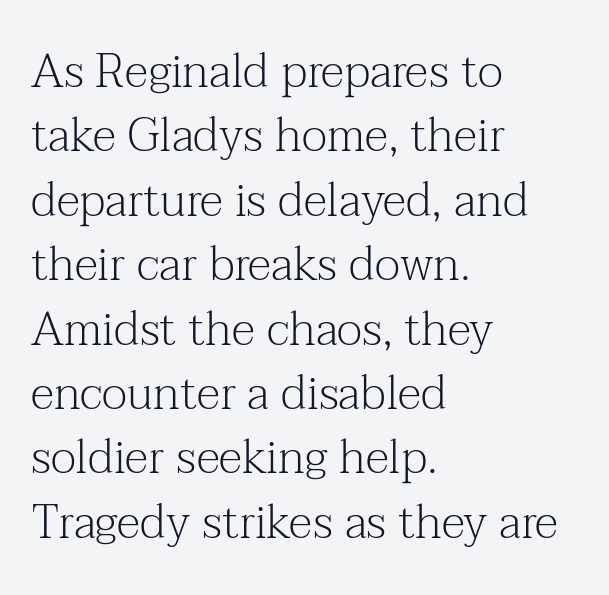
Q: Is the text bold? A: No.
Q: Is the text italic (slanted)? A: No, it is upright.
Q: Is the typeface a serif or a sans-serif typeface? A: Serif.
Q: Is the text underlined? A: No.
Q: How is the paragraph aligned? A: Left-aligned.
Q: Is the spacing between letters normal or unusually wide? A: Normal.
Q: Is the spacing between lines tight, normal or loose? A: Normal.
Q: Width (condensed, normal, or wide)? A: Normal.
Q: Stroke contrast? A: Medium.
Q: x-height? A: Medium.
Q: Monospaced? A: No.
